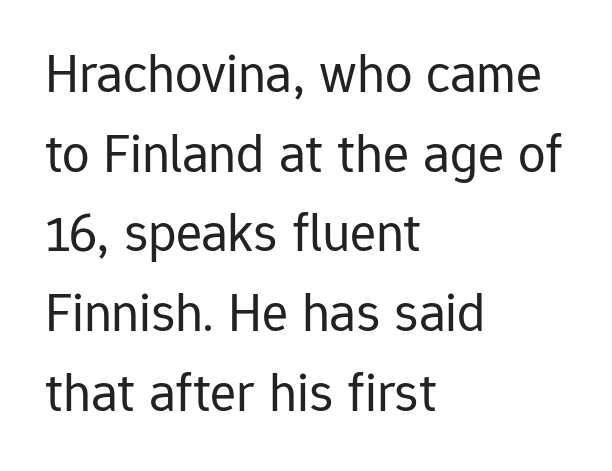
{"serif": "no", "italic": "no", "bold": "no", "weight": "regular", "width": "normal", "stroke_contrast": "low", "x_height": "medium", "monospaced": "no", "underline": "no", "align": "left", "line_spacing": "normal", "line_spacing_ratio": 1.45, "letter_spacing": "normal", "letter_spacing_em": 0.0, "glyph_px": 55}
